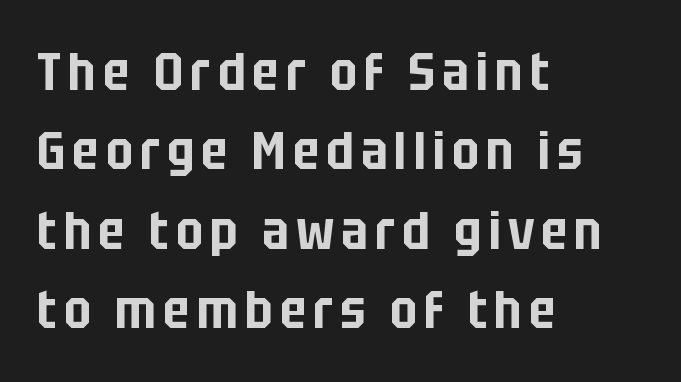
Q: Is the text italic (slanted)? A: No, it is upright.
Q: Is the typeface a serif or a sans-serif typeface? A: Sans-serif.
Q: Is the text underlined? A: No.
Q: How is the paragraph aligned? A: Left-aligned.
Q: Is the spacing between lines tight, normal or loose? A: Normal.
Q: Width (condensed, normal, or wide)? A: Condensed.
Q: Stroke contrast? A: Low.
Q: x-height? A: Large.
Q: Monospaced? A: No.
